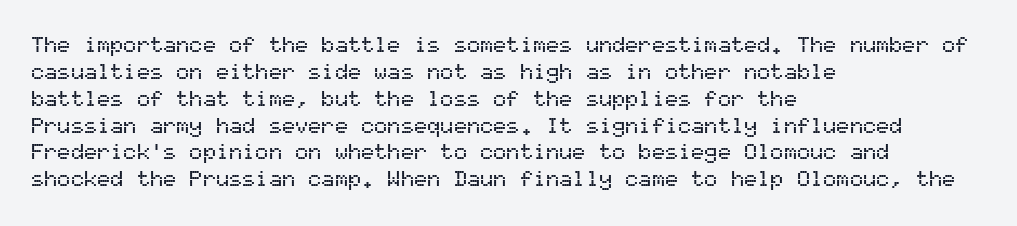
Q: Is the text italic (slanted)? A: No, it is upright.
Q: Is the text underlined? A: No.
Q: How is the paragraph aligned? A: Left-aligned.
Q: Is the spacing between letters normal or unusually wide? A: Normal.
